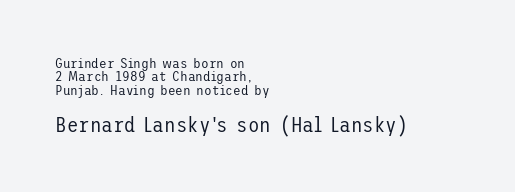
Q: Is the text bold? A: No.
Q: Is the text italic (slanted)? A: No, it is upright.
Q: Is the text underlined? A: No.
Q: How is the paragraph aligned? A: Left-aligned.
Q: Is the spacing between letters normal or unusually wide? A: Normal.
Q: Is the spacing between lines tight, normal or loose? A: Tight.
Q: Which block of text is set in a larger size, the first (top) or the second (bottom)? A: The second (bottom) one.
